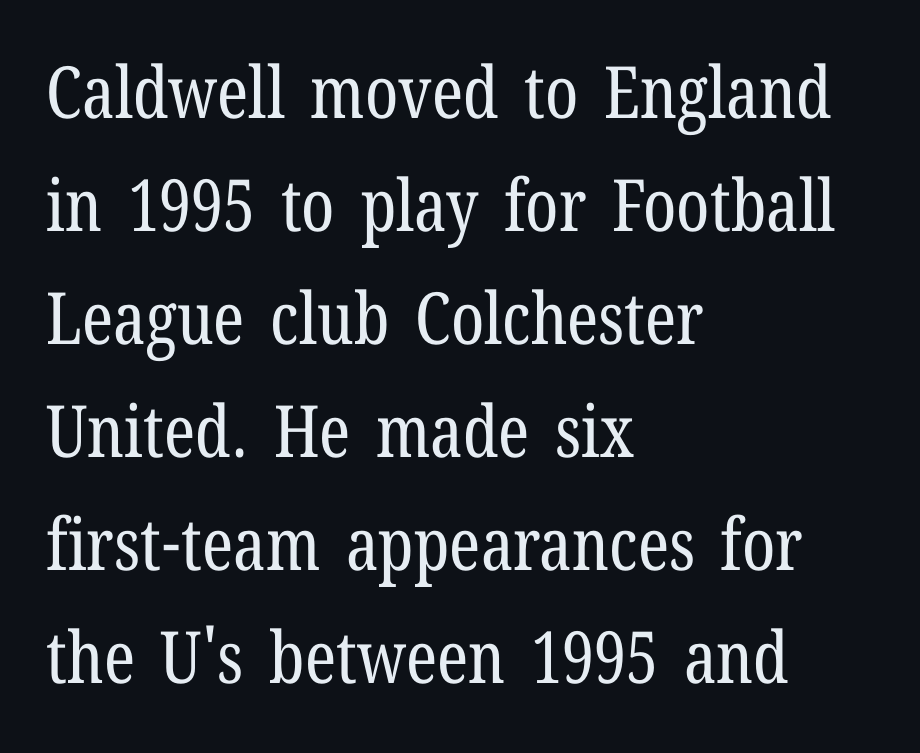
Q: Is the text bold? A: No.
Q: Is the text italic (slanted)? A: No, it is upright.
Q: Is the typeface a serif or a sans-serif typeface? A: Serif.
Q: Is the text underlined? A: No.
Q: How is the paragraph aligned? A: Left-aligned.
Q: Is the spacing between letters normal or unusually wide? A: Normal.
Q: Is the spacing between lines tight, normal or loose? A: Normal.
Q: Width (condensed, normal, or wide)? A: Condensed.
Q: Stroke contrast? A: Low.
Q: x-height? A: Medium.
Q: Monospaced? A: No.
